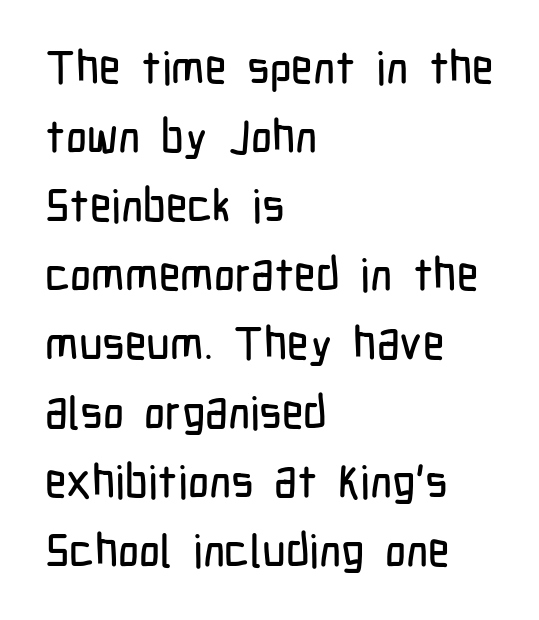
Q: Is the text italic (slanted)? A: No, it is upright.
Q: Is the typeface a serif or a sans-serif typeface? A: Sans-serif.
Q: Is the text underlined? A: No.
Q: How is the paragraph aligned? A: Left-aligned.
Q: Is the spacing between letters normal or unusually wide? A: Normal.
Q: Is the spacing between lines tight, normal or loose? A: Normal.
Q: Width (condensed, normal, or wide)? A: Condensed.
Q: Stroke contrast? A: Low.
Q: x-height? A: Medium.
Q: Monospaced? A: No.
